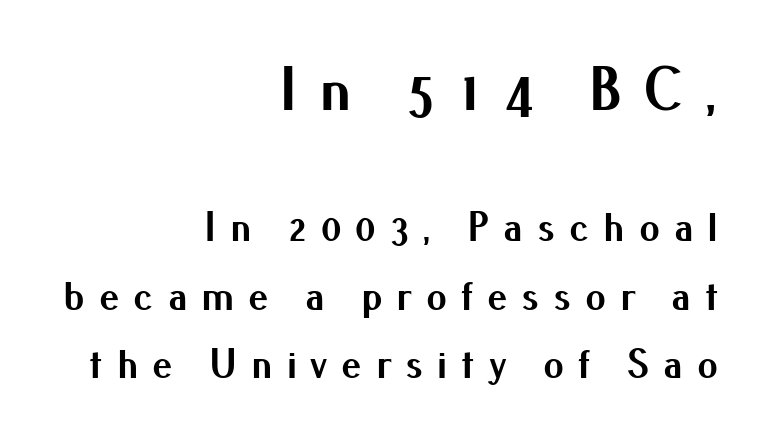
Q: Is the text bold? A: Yes.
Q: Is the text italic (slanted)? A: No, it is upright.
Q: Is the typeface a serif or a sans-serif typeface? A: Sans-serif.
Q: Is the text underlined? A: No.
Q: How is the paragraph aligned? A: Right-aligned.
Q: Is the spacing between letters normal or unusually wide? A: Unusually wide.
Q: Is the spacing between lines tight, normal or loose? A: Normal.
Q: Which block of text is set in a larger size, the first (top) or the second (bottom)? A: The first (top) one.
Q: Width (condensed, normal, or wide)? A: Normal.
Q: Stroke contrast? A: Medium.
Q: x-height? A: Small.
Q: Monospaced? A: No.
